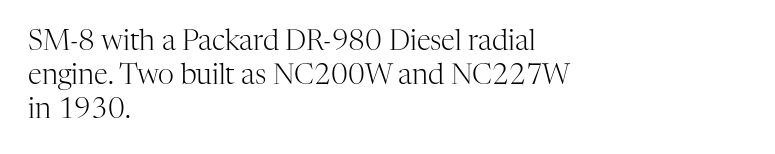
Here the designer chose a conventional face with non-uniform glyph widths. The paragraph has a hard left edge and a soft right edge. The letters stand straight up with perfectly vertical stems. The zone under the glyphs is completely vacant.
